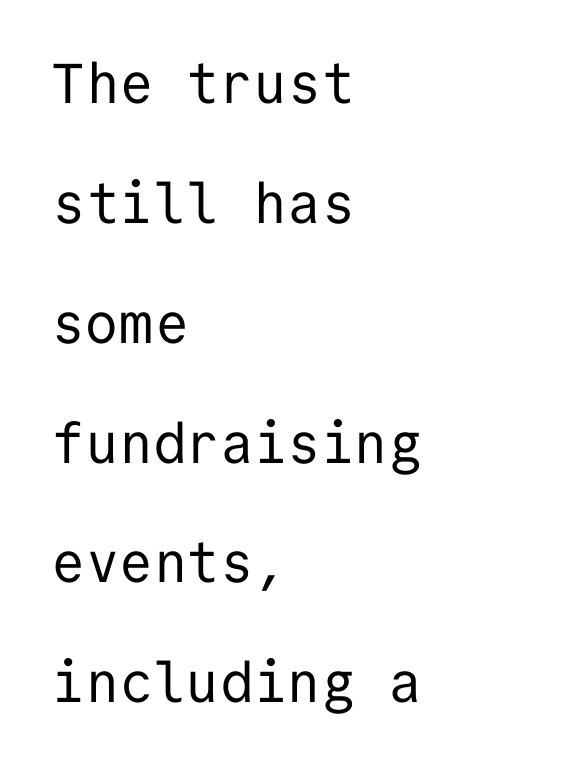
{"serif": "no", "italic": "no", "bold": "no", "weight": "regular", "width": "normal", "stroke_contrast": "low", "x_height": "medium", "monospaced": "yes", "underline": "no", "align": "left", "line_spacing": "loose", "line_spacing_ratio": 2.14, "letter_spacing": "normal", "letter_spacing_em": 0.0, "glyph_px": 56}
